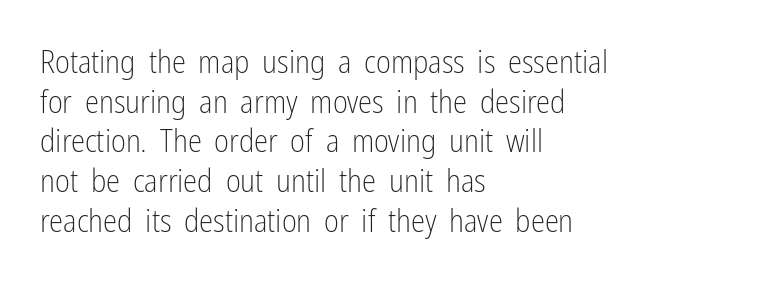
Q: Is the text bold? A: No.
Q: Is the text italic (slanted)? A: No, it is upright.
Q: Is the typeface a serif or a sans-serif typeface? A: Sans-serif.
Q: Is the text underlined? A: No.
Q: How is the paragraph aligned? A: Left-aligned.
Q: Is the spacing between letters normal or unusually wide? A: Normal.
Q: Width (condensed, normal, or wide)? A: Condensed.
Q: Stroke contrast? A: Low.
Q: x-height? A: Medium.
Q: Monospaced? A: No.
